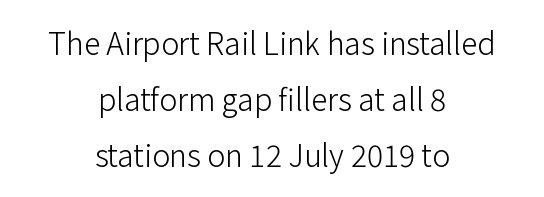
These glyphs show unthickened strokes, regular width or finer. The passage shown is typed in a proportional face where columns would drift. This is roman type, the default non-slanted kind. Only glyphs here, with clear space below each row.
